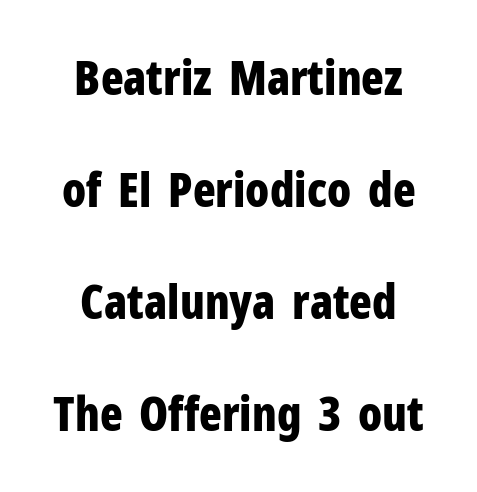
The rendering uses natural spacing where letterforms have individual widths. Nope, not italic — everything's standing straight. The glyphs are unaccompanied by any horizontal stroke below them. Set as a true bold cut, around the 700 mark. This sample uses plain, unmodified letter spacing.
